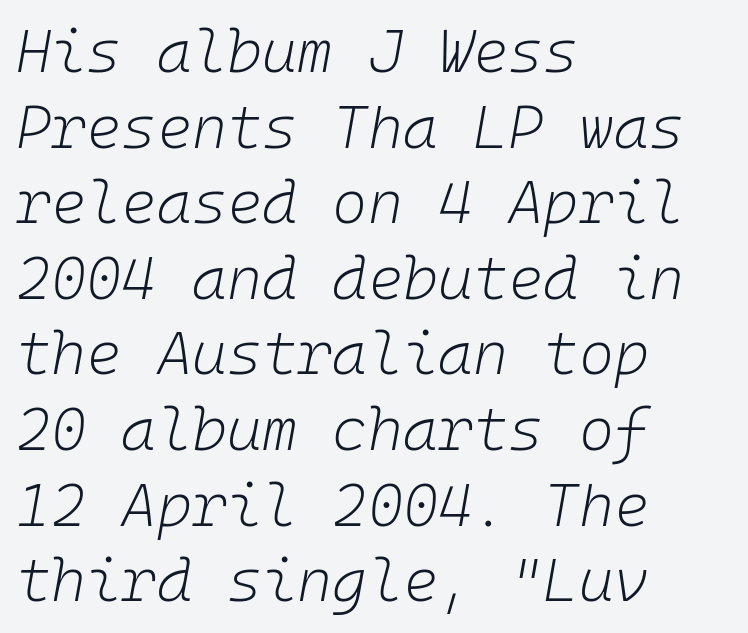
{"italic": "yes", "lean": "right", "slant_degrees": 10, "bold": "no", "weight": "light", "width": "normal", "stroke_contrast": "low", "x_height": "medium", "monospaced": "yes", "underline": "no", "align": "left", "line_spacing": "normal", "line_spacing_ratio": 1.26, "letter_spacing": "normal", "letter_spacing_em": 0.0, "glyph_px": 60}
